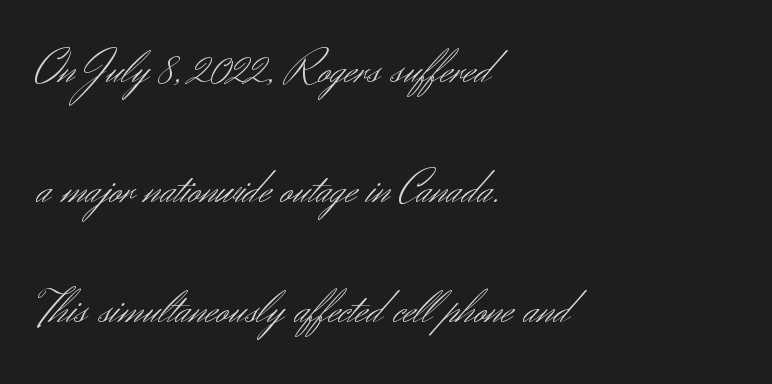
{"serif": "no", "bold": "no", "weight": "light", "width": "normal", "stroke_contrast": "medium", "x_height": "small", "monospaced": "no", "underline": "no", "align": "left", "line_spacing": "loose", "line_spacing_ratio": 2.45, "letter_spacing": "normal", "letter_spacing_em": 0.0, "glyph_px": 49}
